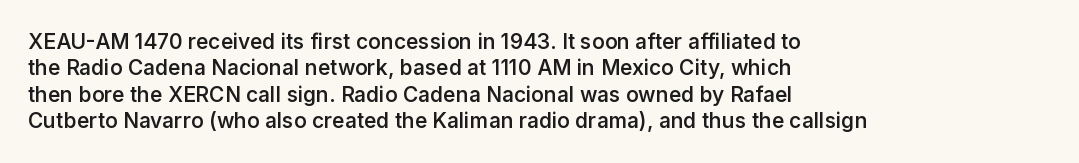
{"italic": "no", "bold": "semi", "underline": "no", "align": "left", "line_spacing": "normal", "line_spacing_ratio": 1.26, "letter_spacing": "normal", "letter_spacing_em": 0.0, "glyph_px": 21}
